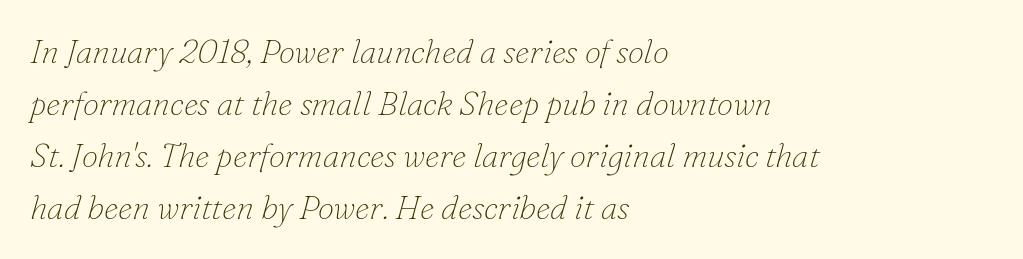
The image shows 33 px thin serif type, italic (leaning right); set left-aligned, normal line spacing (1.58x), normal letter spacing, not underlined; low stroke contrast and a small x-height.
